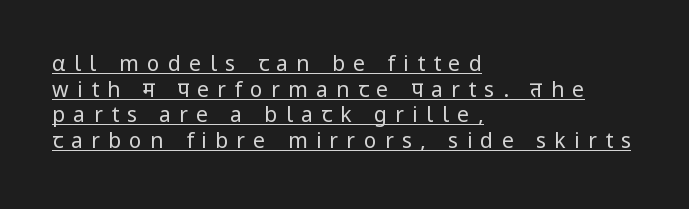
{"italic": "no", "bold": "no", "underline": "yes", "align": "left", "line_spacing_ratio": 1.22, "letter_spacing": "wide", "letter_spacing_em": 0.4, "glyph_px": 21}
